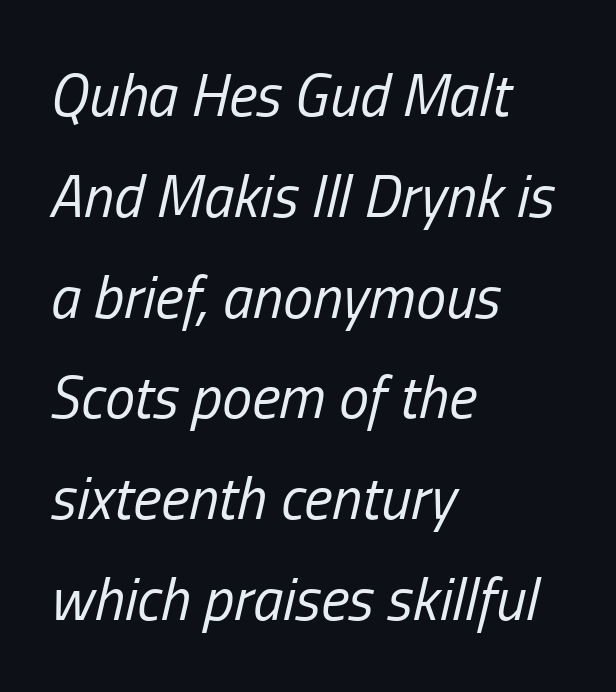
Compared with ordinary roman type, these characters are visibly tilted. The face used here is proportionally spaced, like ordinary book or web type. Descenders hang freely into open space. Teacher's note: observe the even left margin — that is flush-left alignment.
